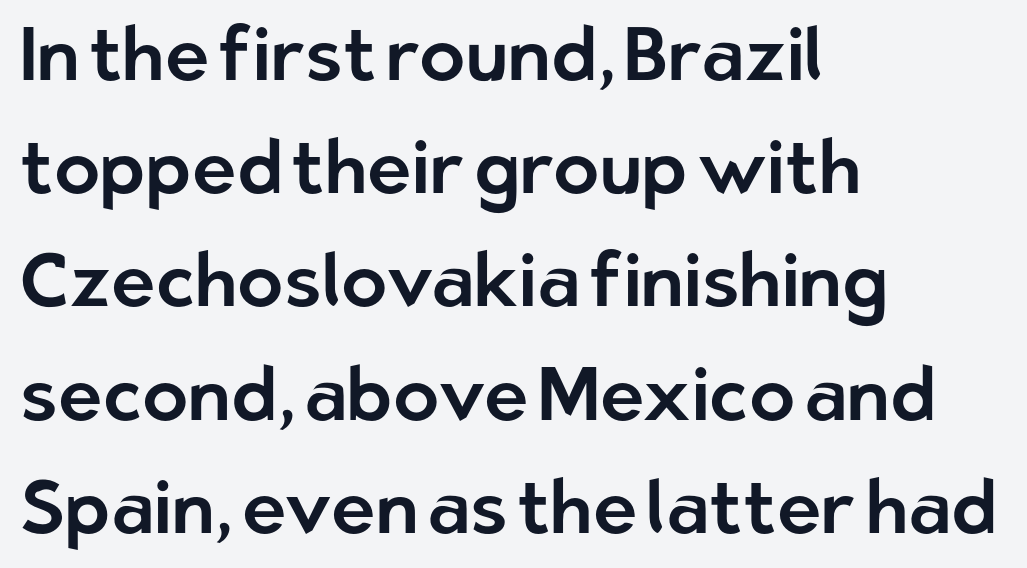
The image shows 75 px sans-serif type, upright; set left-aligned, normal line spacing (1.51x), normal letter spacing, not underlined; low stroke contrast and a medium x-height.
